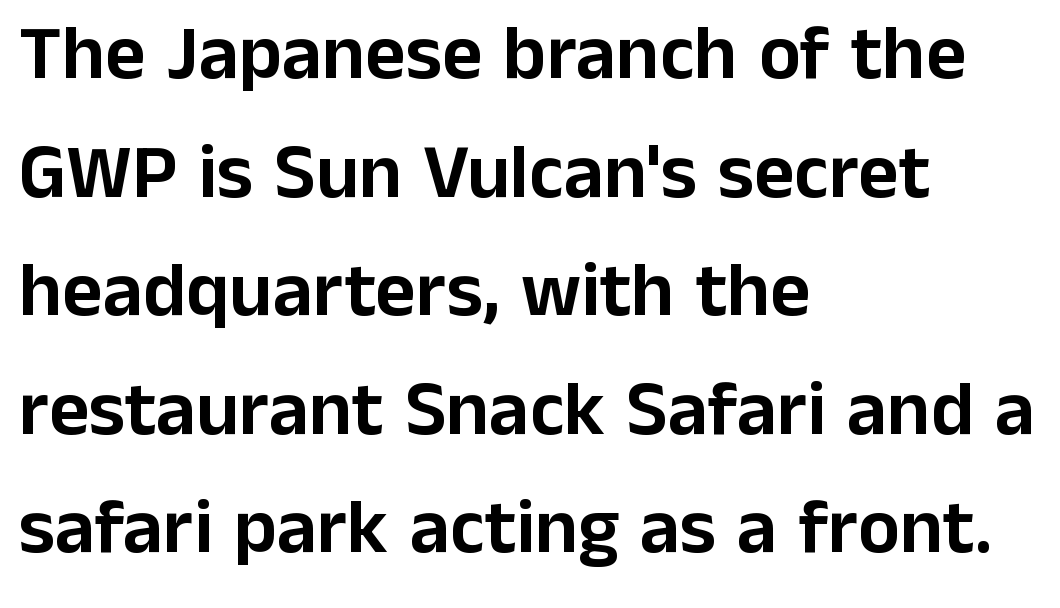
The vertical gap from one line to the next is medium. Caption: standard tracking, unaltered. Here the designer chose a conventional face with non-uniform glyph widths. Upright lettering throughout. This is sans-serif lettering, the kind often seen on screens and signage.
